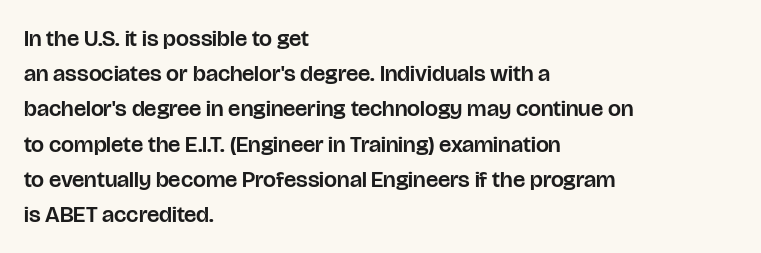
The image shows 23 px text type, upright; set left-aligned, normal line spacing (1.53x), normal letter spacing, not underlined.
